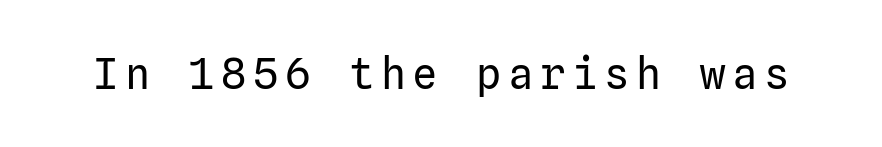
{"serif": "no", "italic": "no", "bold": "no", "weight": "regular", "width": "normal", "stroke_contrast": "low", "x_height": "medium", "underline": "no", "glyph_px": 42}
